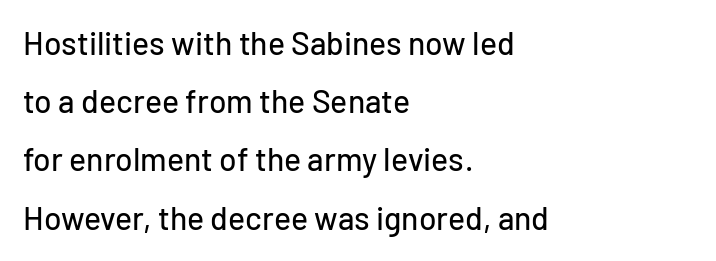
The image shows 32 px sans-serif type, upright; set left-aligned, line spacing 1.82x, normal letter spacing, not underlined; low stroke contrast and a medium x-height.
